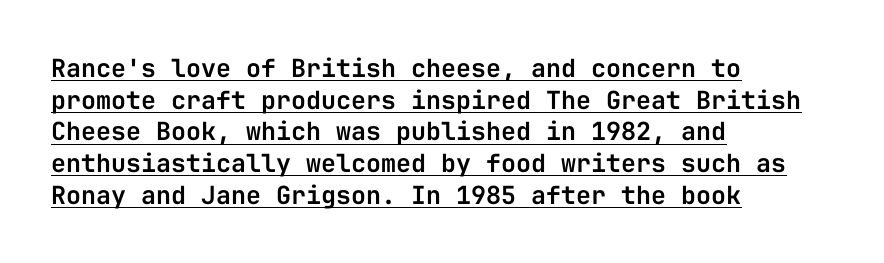
The image shows 25 px text type, upright; set left-aligned, normal line spacing (1.27x), normal letter spacing, underlined.
